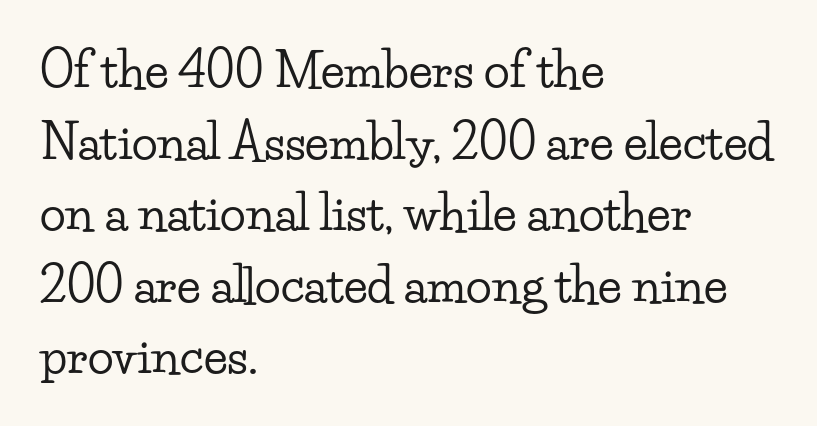
The image shows 48 px wide serif type, upright; set left-aligned, normal line spacing (1.49x), normal letter spacing, not underlined; low stroke contrast and a small x-height.
